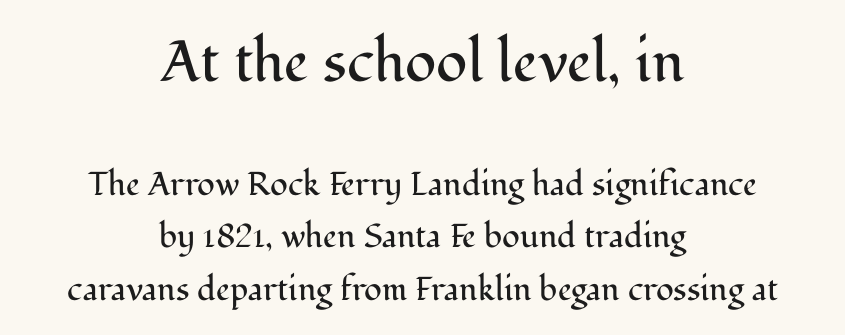
{"serif": "yes", "italic": "no", "bold": "no", "weight": "regular", "width": "normal", "stroke_contrast": "medium", "x_height": "medium", "monospaced": "no", "underline": "no", "align": "center", "line_spacing": "normal", "line_spacing_ratio": 1.59, "letter_spacing": "normal", "letter_spacing_em": 0.0, "larger_block": "first", "size_ratio": 1.76, "glyph_px": 58}
